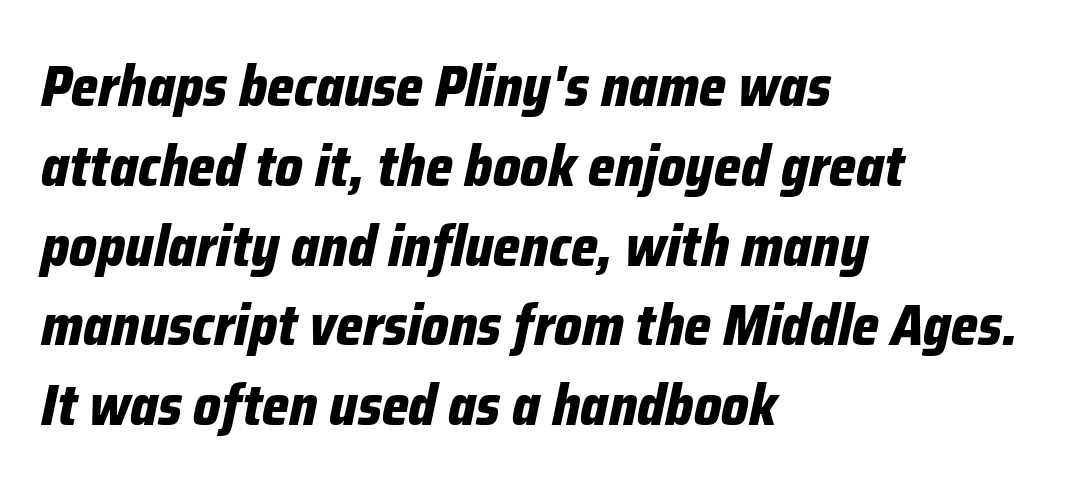
{"italic": "yes", "lean": "right", "slant_degrees": 12, "bold": "yes", "weight": "bold", "width": "condensed", "stroke_contrast": "low", "x_height": "medium", "monospaced": "no", "underline": "no", "align": "left", "line_spacing": "normal", "line_spacing_ratio": 1.4, "letter_spacing": "normal", "letter_spacing_em": 0.0, "glyph_px": 57}
